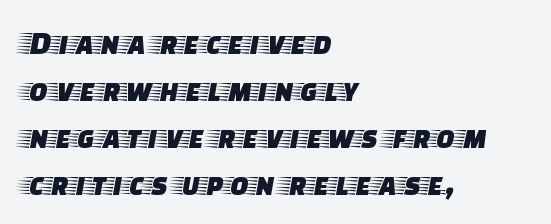
Q: Is the text italic (slanted)? A: Yes.
Q: Is the typeface a serif or a sans-serif typeface? A: Serif.
Q: Is the text underlined? A: No.
Q: How is the paragraph aligned? A: Left-aligned.
Q: Is the spacing between letters normal or unusually wide? A: Normal.
Q: Is the spacing between lines tight, normal or loose? A: Normal.
Q: Width (condensed, normal, or wide)? A: Wide.
Q: Stroke contrast? A: Low.
Q: x-height? A: Large.
Q: Monospaced? A: No.
